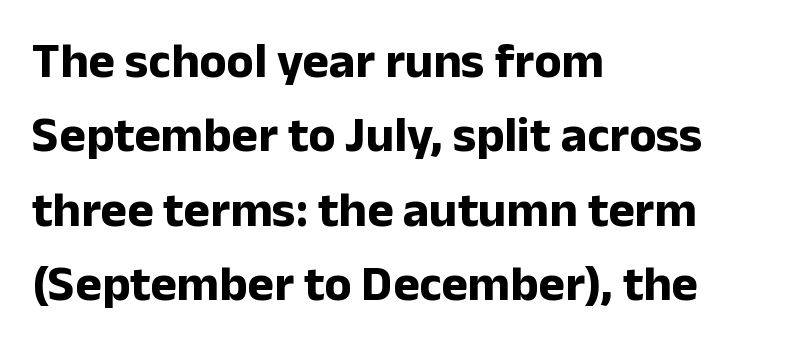
Default kerning and tracking; the words read as compact shapes. To sum up the face: it is a sans, with no serifs. The passage shown is typed in a proportional face where columns would drift. These lines sit exactly where default settings would place them.
